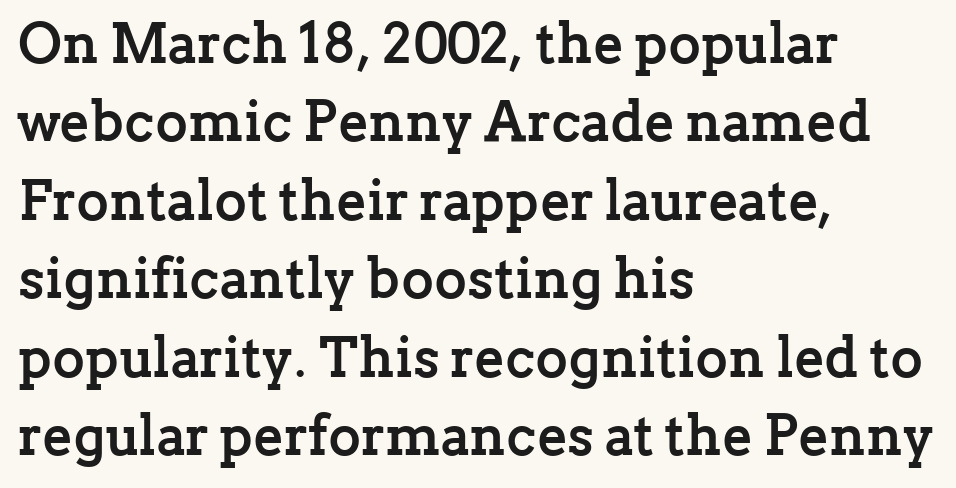
Nobody drew a line under any word here. Emphasis by weight is at full strength: bold. A typesetter would call this proportional, since set widths differ per character. Vertical strokes here are truly vertical. Each new line begins a customary step beneath the previous one. The typeface chosen for these lines features serifs.
